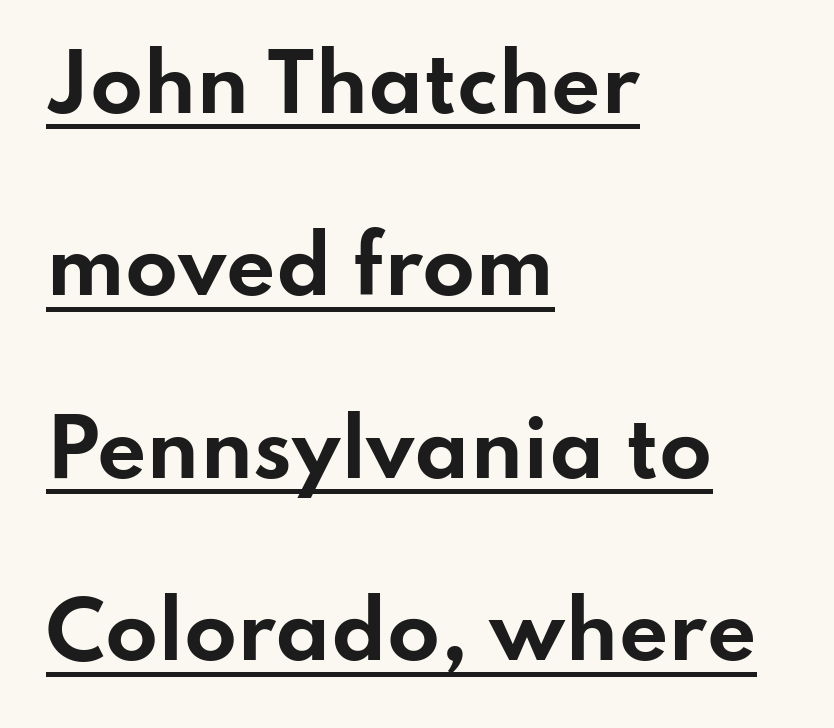
{"serif": "no", "italic": "no", "bold": "yes", "weight": "bold", "width": "wide", "stroke_contrast": "low", "x_height": "small", "monospaced": "no", "underline": "yes", "align": "left", "line_spacing": "loose", "line_spacing_ratio": 2.37, "letter_spacing": "normal", "letter_spacing_em": 0.0, "glyph_px": 77}
